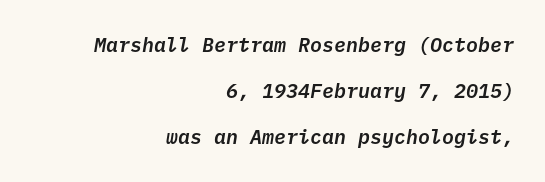
Q: Is the text italic (slanted)? A: Yes, it leans right by about 10 degrees.
Q: Is the text underlined? A: No.
Q: How is the paragraph aligned? A: Right-aligned.
Q: Is the spacing between letters normal or unusually wide? A: Normal.
Q: Is the spacing between lines tight, normal or loose? A: Loose.
